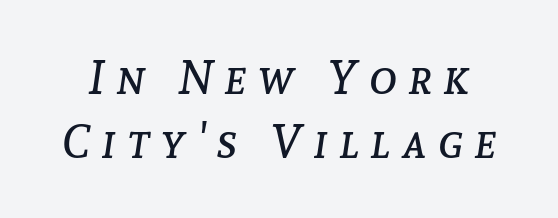
{"italic": "yes", "lean": "right", "slant_degrees": 8, "bold": "no", "weight": "regular", "width": "normal", "stroke_contrast": "low", "x_height": "medium", "monospaced": "no", "underline": "no", "line_spacing": "normal", "line_spacing_ratio": 1.37, "letter_spacing": "wide", "letter_spacing_em": 0.24, "glyph_px": 47}
